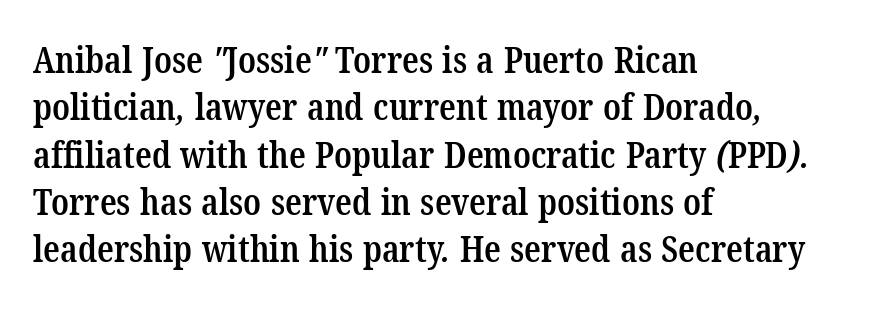
{"serif": "yes", "bold": "semi", "weight": "semibold", "width": "condensed", "stroke_contrast": "low", "x_height": "medium", "monospaced": "no", "underline": "no", "align": "left", "line_spacing": "normal", "line_spacing_ratio": 1.28, "letter_spacing": "normal", "letter_spacing_em": 0.0, "glyph_px": 37}
